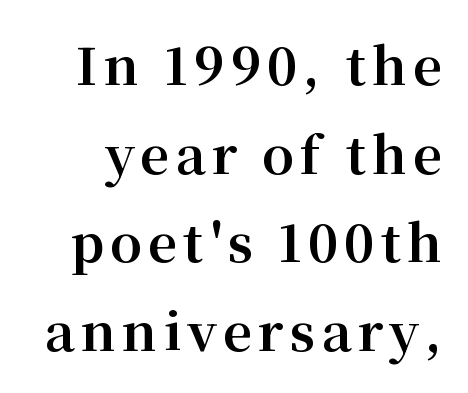
{"serif": "yes", "italic": "no", "bold": "yes", "weight": "bold", "width": "normal", "stroke_contrast": "medium", "x_height": "medium", "monospaced": "no", "underline": "no", "line_spacing_ratio": 1.74, "glyph_px": 51}
